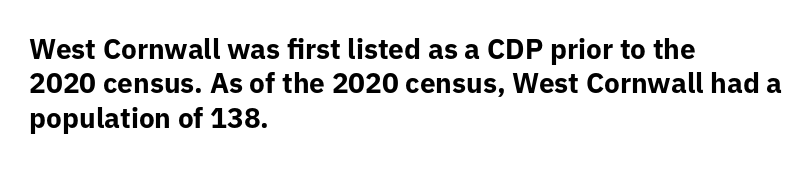
Look at the stroke-to-counter ratio: heavy, a bold. One-word summary of the alignment: left. Is the letter spacing exaggerated? No — it looks like the ordinary default. Look at the bottom of the vertical strokes: they stop flat, with no serifs.
